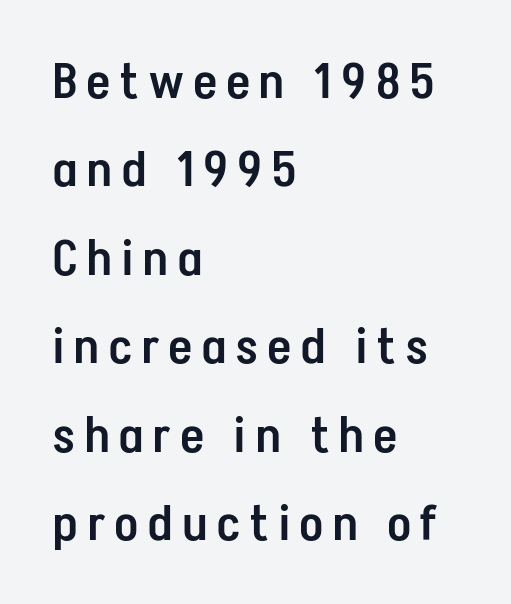
The image shows 50 px semibold, condensed sans-serif type, upright; set left-aligned, line spacing 1.77x, unusually wide letter spacing (+0.21 em), not underlined; low stroke contrast and a medium x-height.
